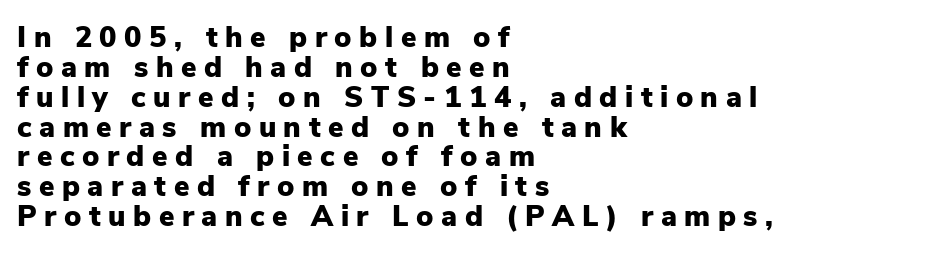
The space directly below the letters is spotless. In terms of letterform style, serifs are entirely absent. The compositor pushed each line to the left boundary. Tightly led — the rows are bunched.
